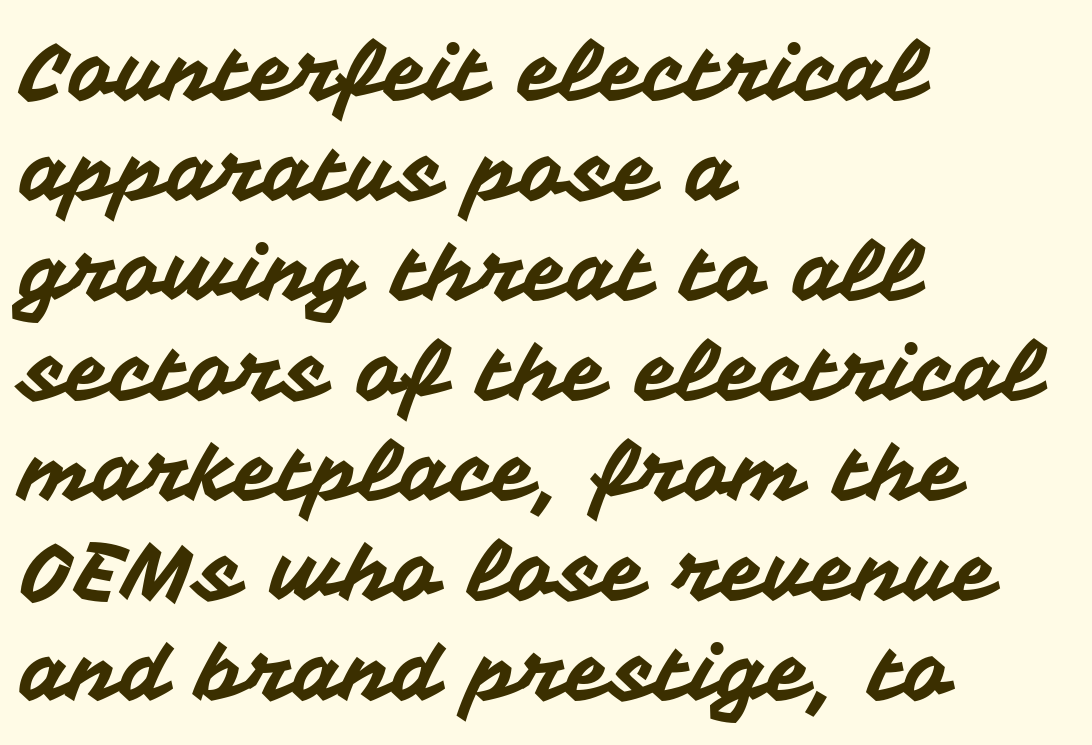
The letters advance in unequal steps, a hallmark of proportional type. The string is rendered with underlining switched off. Here the glyphs are tracked normally, forming tight word shapes. The rows are spaced the way most documents space them. The typeface chosen for these lines omits serifs.
